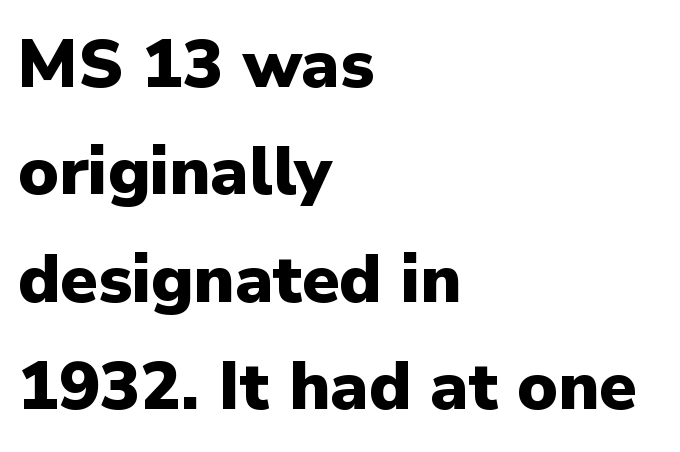
{"serif": "no", "italic": "no", "bold": "yes", "weight": "heavy", "width": "normal", "stroke_contrast": "low", "x_height": "medium", "monospaced": "no", "underline": "no", "align": "left", "line_spacing": "normal", "line_spacing_ratio": 1.58, "letter_spacing": "normal", "letter_spacing_em": 0.0, "glyph_px": 68}
